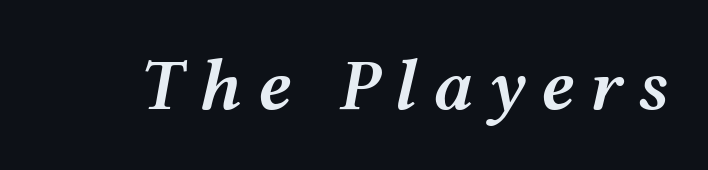
The image shows 74 px semibold, wide type, italic (leaning right); set unusually wide letter spacing (+0.2 em), not underlined; medium stroke contrast and a medium x-height.
